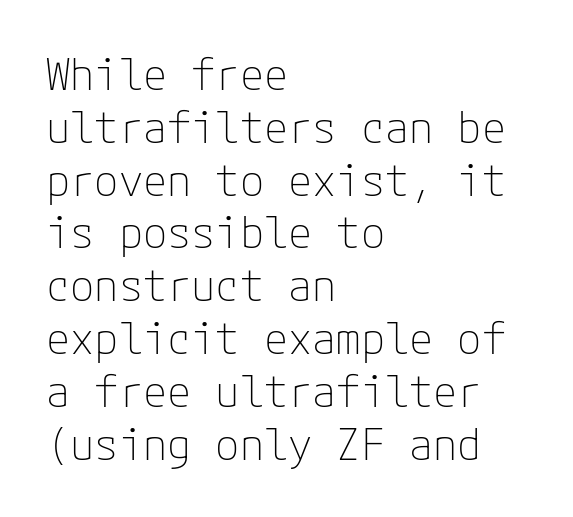
Q: Is the text bold? A: No.
Q: Is the text italic (slanted)? A: No, it is upright.
Q: Is the typeface a serif or a sans-serif typeface? A: Sans-serif.
Q: Is the text underlined? A: No.
Q: How is the paragraph aligned? A: Left-aligned.
Q: Is the spacing between letters normal or unusually wide? A: Normal.
Q: Width (condensed, normal, or wide)? A: Normal.
Q: Stroke contrast? A: Low.
Q: x-height? A: Medium.
